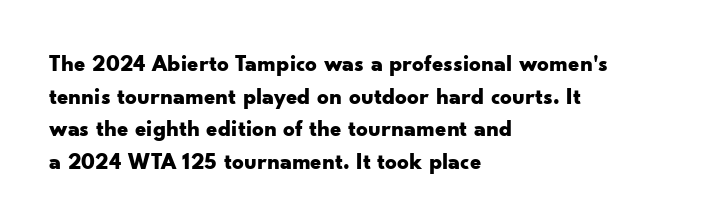
Q: Is the text bold? A: Yes.
Q: Is the text italic (slanted)? A: No, it is upright.
Q: Is the text underlined? A: No.
Q: How is the paragraph aligned? A: Left-aligned.
Q: Is the spacing between letters normal or unusually wide? A: Normal.
Q: Is the spacing between lines tight, normal or loose? A: Normal.
